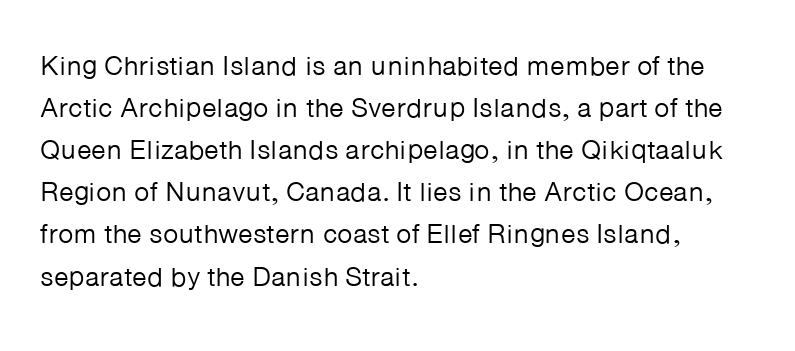
Q: Is the text bold? A: No.
Q: Is the text italic (slanted)? A: No, it is upright.
Q: Is the text underlined? A: No.
Q: How is the paragraph aligned? A: Left-aligned.
Q: Is the spacing between letters normal or unusually wide? A: Normal.
Q: Is the spacing between lines tight, normal or loose? A: Normal.
